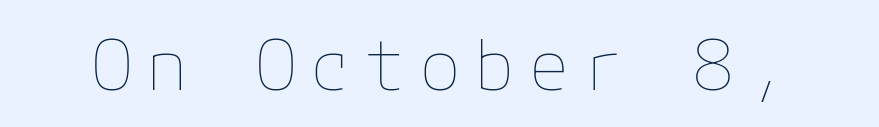
Q: Is the text bold? A: No.
Q: Is the text italic (slanted)? A: No, it is upright.
Q: Is the text underlined? A: No.
Q: Width (condensed, normal, or wide)? A: Normal.
Q: Stroke contrast? A: Low.
Q: x-height? A: Medium.
